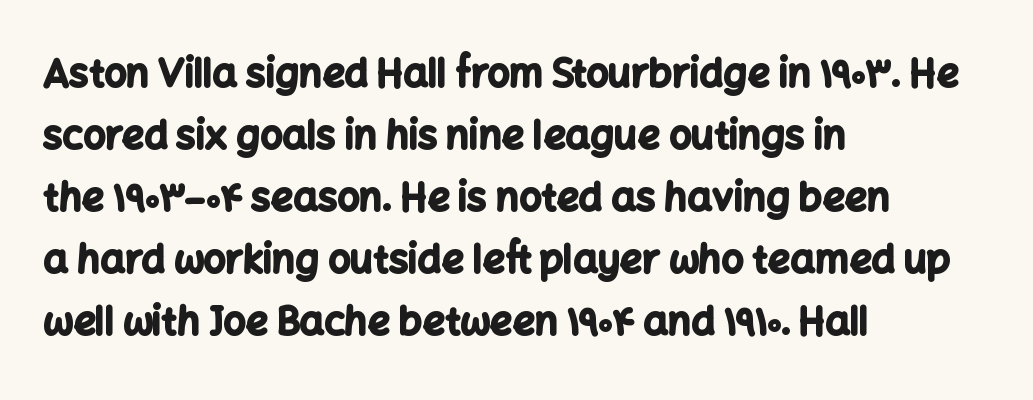
What stands out about the letter spacing? Nothing — it is the standard amount. The rendering shows plain stroke endings on the letterforms — a sans-serif design. Notice how the stems are strictly vertical — no italics here. Notice how thick the strokes are: this is what a full bold looks like. The space between consecutive lines is moderate.
